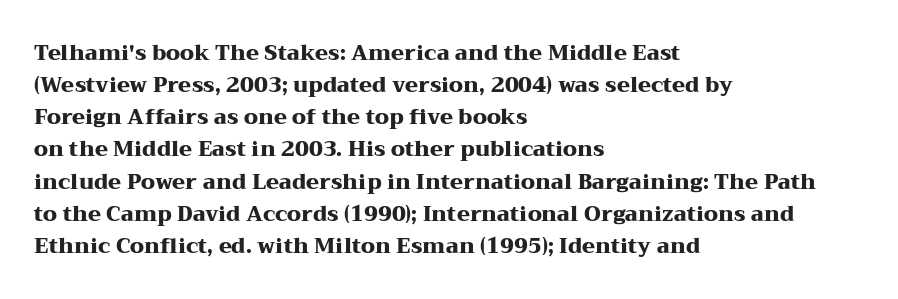
The image shows 21 px bold type, upright; set left-aligned, normal line spacing (1.53x), normal letter spacing, not underlined.
